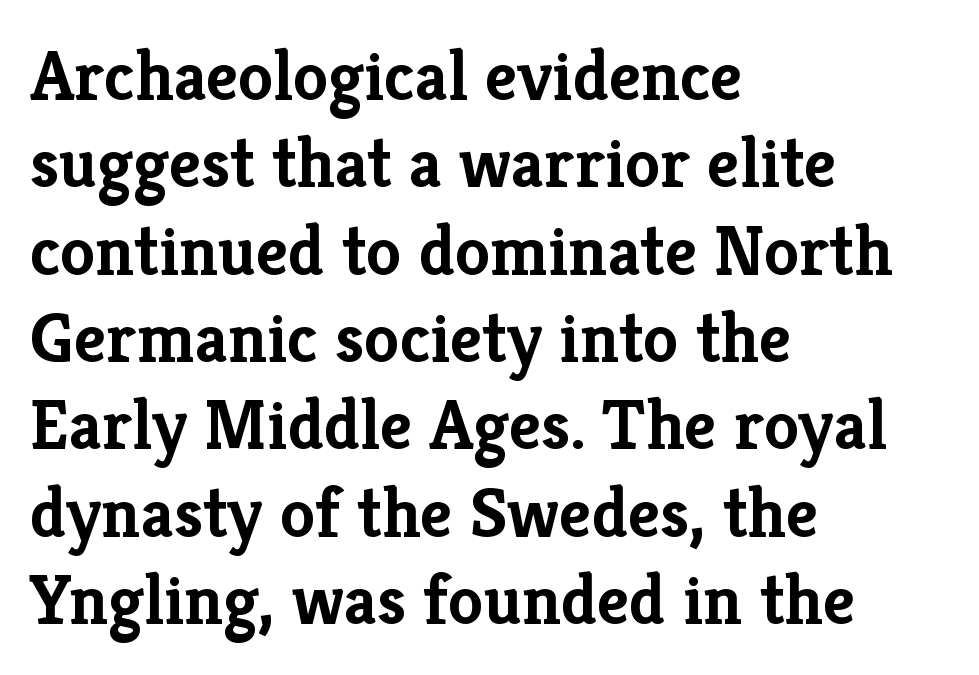
Q: Is the text bold? A: Yes.
Q: Is the text italic (slanted)? A: No, it is upright.
Q: Is the typeface a serif or a sans-serif typeface? A: Serif.
Q: Is the text underlined? A: No.
Q: How is the paragraph aligned? A: Left-aligned.
Q: Is the spacing between letters normal or unusually wide? A: Normal.
Q: Width (condensed, normal, or wide)? A: Normal.
Q: Stroke contrast? A: Low.
Q: x-height? A: Medium.
Q: Monospaced? A: No.
